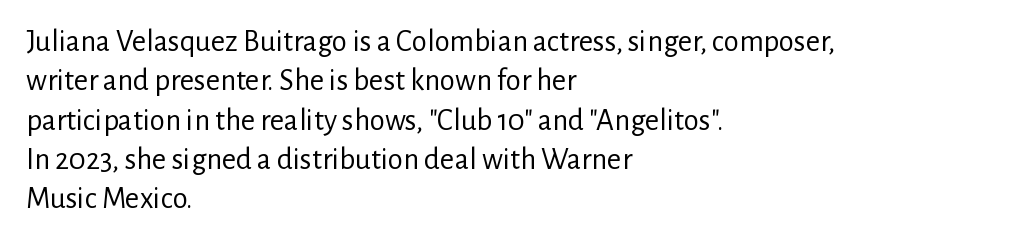
The font is comparable to plain body text, perhaps lighter. Do the characters align in a grid? No, the font is proportional. Every row of glyphs begins at an identical x-position on the left. Successive baselines arrive at the customary interval. The horizontal fit of the characters is conventional and even. Unlike a traditional serif, this face leaves its strokes unadorned.
